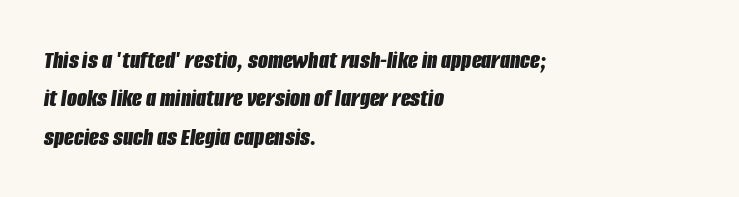
Q: Is the text bold? A: Yes.
Q: Is the text italic (slanted)? A: Yes, it leans right by about 8 degrees.
Q: Is the text underlined? A: No.
Q: How is the paragraph aligned? A: Left-aligned.
Q: Is the spacing between letters normal or unusually wide? A: Normal.
Q: Is the spacing between lines tight, normal or loose? A: Normal.
